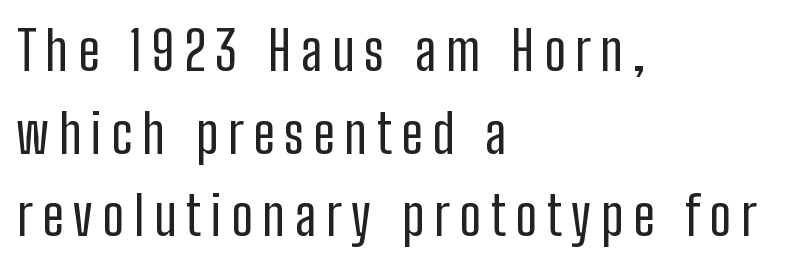
The image shows 54 px regular-weight, condensed sans-serif type, upright; set left-aligned, normal line spacing (1.53x), not underlined; low stroke contrast and a medium x-height.
